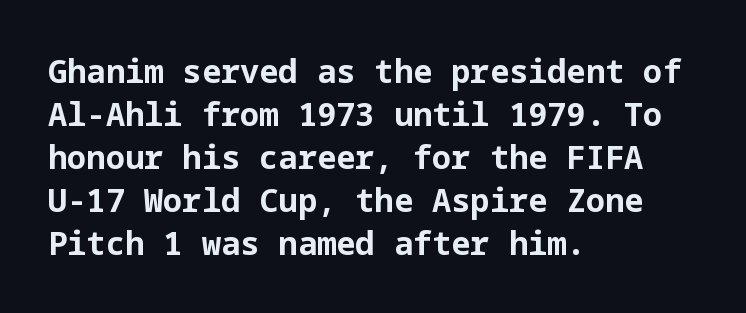
Q: Is the text bold? A: Yes.
Q: Is the text italic (slanted)? A: No, it is upright.
Q: Is the typeface a serif or a sans-serif typeface? A: Sans-serif.
Q: Is the text underlined? A: No.
Q: How is the paragraph aligned? A: Left-aligned.
Q: Is the spacing between letters normal or unusually wide? A: Normal.
Q: Is the spacing between lines tight, normal or loose? A: Normal.
Q: Width (condensed, normal, or wide)? A: Normal.
Q: Stroke contrast? A: Low.
Q: x-height? A: Medium.
